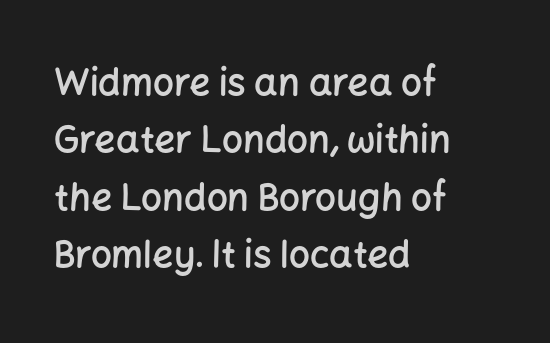
The image shows 37 px semibold sans-serif type, upright; set left-aligned, normal line spacing (1.55x), normal letter spacing, not underlined; low stroke contrast and a medium x-height.
